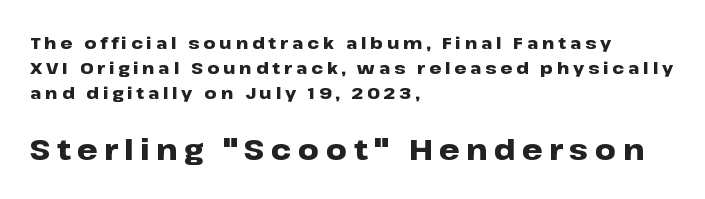
The image shows 29 px heavy, wide sans-serif type, upright; set left-aligned, normal line spacing (1.46x), unusually wide letter spacing (+0.22 em), not underlined; the second (bottom) block is 1.71x larger; low stroke contrast and a medium x-height.
